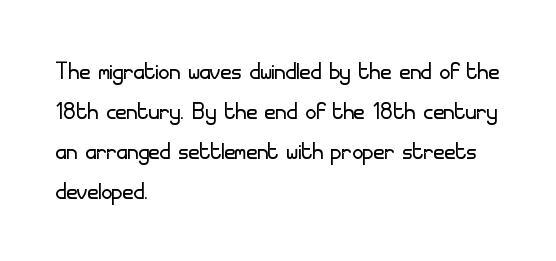
{"serif": "no", "italic": "no", "bold": "no", "weight": "light", "width": "normal", "stroke_contrast": "low", "x_height": "small", "monospaced": "no", "underline": "no", "align": "left", "line_spacing": "normal", "line_spacing_ratio": 1.33, "letter_spacing": "normal", "letter_spacing_em": 0.0, "glyph_px": 30}
